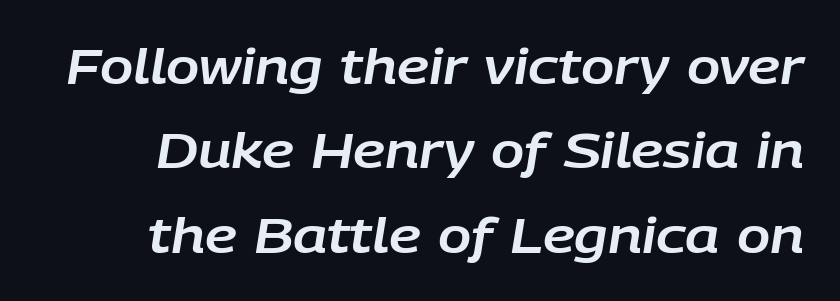
{"italic": "yes", "lean": "right", "slant_degrees": 9, "width": "normal", "stroke_contrast": "low", "x_height": "large", "monospaced": "no", "underline": "no", "line_spacing_ratio": 1.72, "letter_spacing": "normal", "letter_spacing_em": 0.0, "glyph_px": 49}
